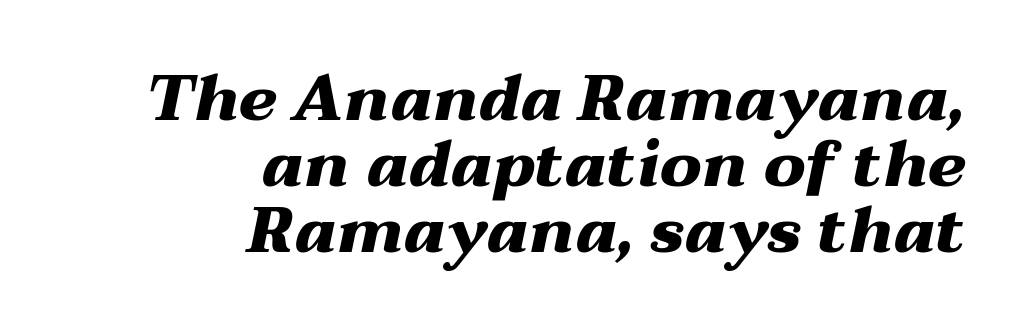
The image shows 64 px heavy, wide type, italic (leaning right); set right-aligned, tight line spacing (1.03x), normal letter spacing, not underlined; medium stroke contrast and a medium x-height.
